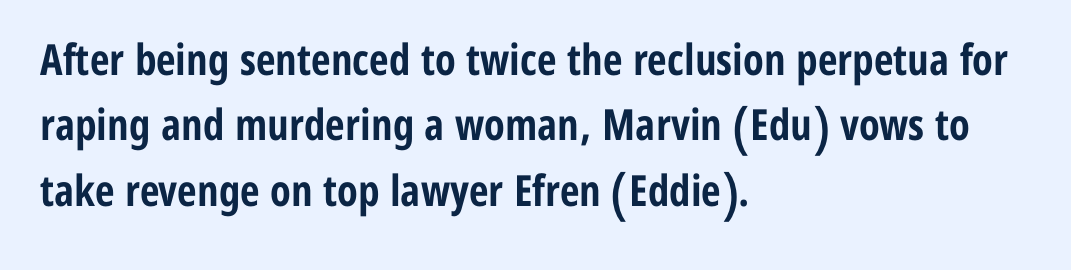
Q: Is the text bold? A: Yes.
Q: Is the text italic (slanted)? A: No, it is upright.
Q: Is the typeface a serif or a sans-serif typeface? A: Sans-serif.
Q: Is the text underlined? A: No.
Q: How is the paragraph aligned? A: Left-aligned.
Q: Is the spacing between letters normal or unusually wide? A: Normal.
Q: Is the spacing between lines tight, normal or loose? A: Normal.
Q: Width (condensed, normal, or wide)? A: Condensed.
Q: Stroke contrast? A: Low.
Q: x-height? A: Medium.
Q: Monospaced? A: No.
